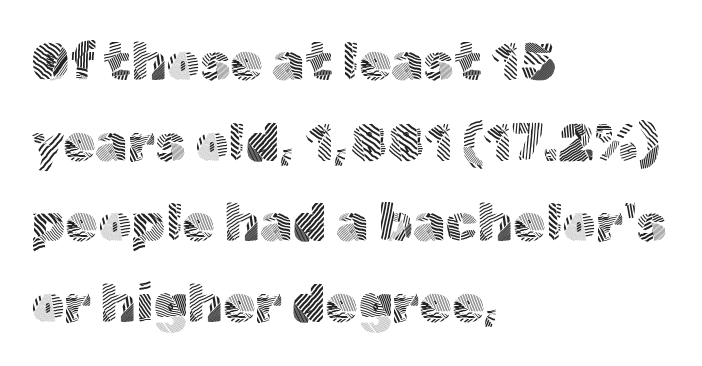
Q: Is the text bold? A: No.
Q: Is the text italic (slanted)? A: No, it is upright.
Q: Is the typeface a serif or a sans-serif typeface? A: Sans-serif.
Q: Is the text underlined? A: No.
Q: How is the paragraph aligned? A: Left-aligned.
Q: Is the spacing between letters normal or unusually wide? A: Normal.
Q: Is the spacing between lines tight, normal or loose? A: Normal.
Q: Width (condensed, normal, or wide)? A: Normal.
Q: x-height? A: Medium.
Q: Monospaced? A: No.
